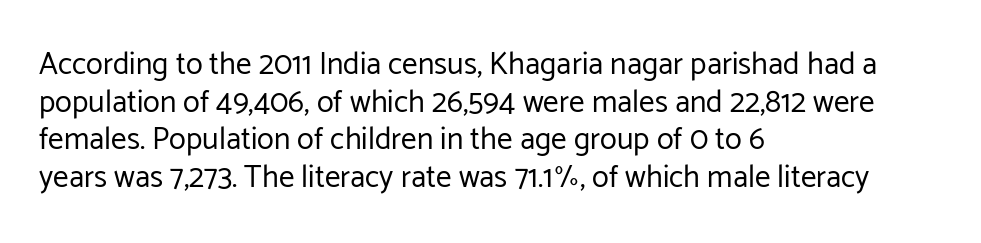
{"serif": "no", "italic": "no", "bold": "no", "weight": "regular", "width": "normal", "stroke_contrast": "low", "x_height": "medium", "monospaced": "no", "underline": "no", "align": "left", "line_spacing_ratio": 1.21, "letter_spacing": "normal", "letter_spacing_em": 0.0, "glyph_px": 31}
